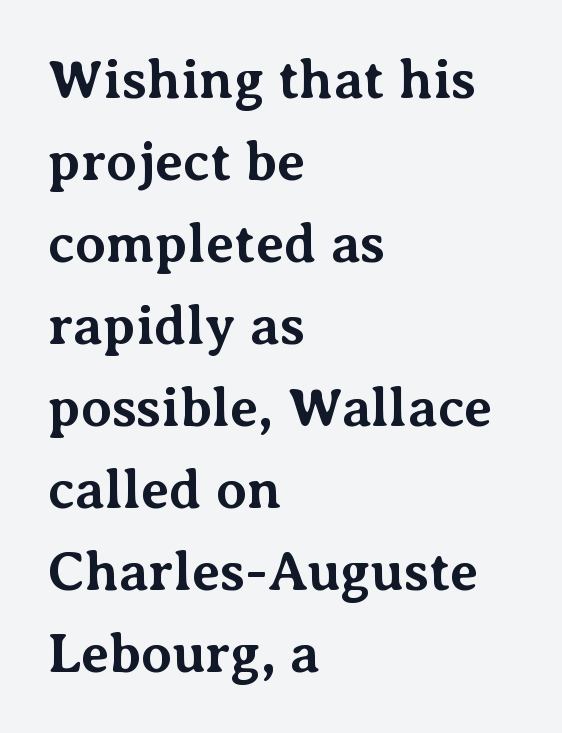
Vertical spacing — default. The letterforms sit shoulder to shoulder at normal distance. Does the copy run flush right? No — it runs flush left. Each letter keeps its own natural width here, so spacing adapts to shape. The area under the type is left untouched.
